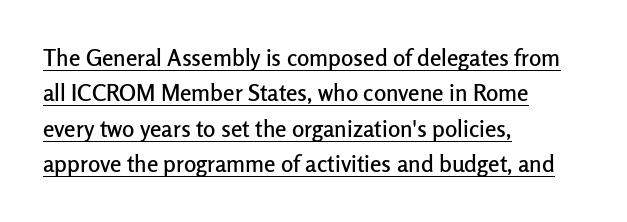
Q: Is the text italic (slanted)? A: No, it is upright.
Q: Is the text underlined? A: Yes.
Q: How is the paragraph aligned? A: Left-aligned.
Q: Is the spacing between letters normal or unusually wide? A: Normal.
Q: Is the spacing between lines tight, normal or loose? A: Normal.
